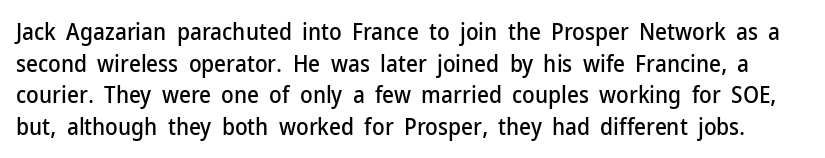
The image shows 23 px text type, upright; set normal line spacing (1.37x), normal letter spacing, not underlined.
